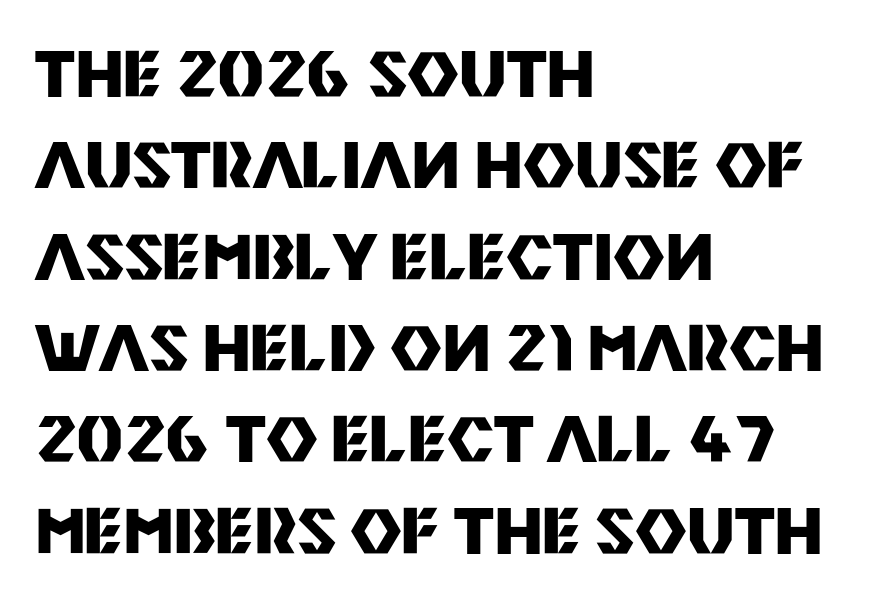
The line texture is even and compact thanks to regular tracking. The specimen reads as upright at a glance. These lines stack with their left ends in a neat column. The words here are not underlined. Bold? Absolutely — the strokes are thick and heavy.
